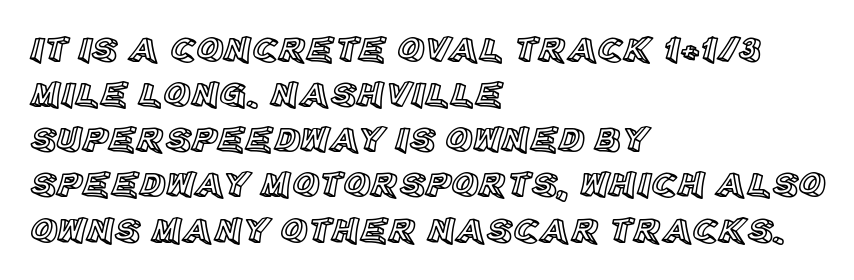
{"width": "normal", "x_height": "large", "monospaced": "no", "underline": "no", "align": "left", "line_spacing_ratio": 1.22, "letter_spacing": "normal", "letter_spacing_em": 0.0, "glyph_px": 37}
